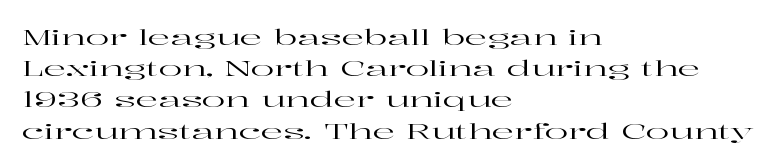
Q: Is the text italic (slanted)? A: No, it is upright.
Q: Is the text underlined? A: No.
Q: How is the paragraph aligned? A: Left-aligned.
Q: Is the spacing between letters normal or unusually wide? A: Normal.
Q: Is the spacing between lines tight, normal or loose? A: Normal.
